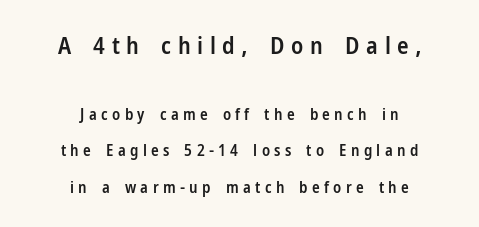
{"italic": "no", "bold": "semi", "underline": "no", "align": "center", "line_spacing": "loose", "line_spacing_ratio": 2.28, "letter_spacing": "wide", "letter_spacing_em": 0.27, "larger_block": "first", "size_ratio": 1.5, "glyph_px": 24}
